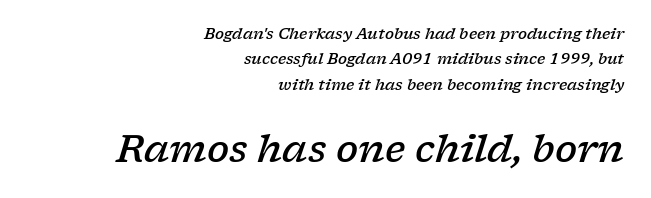
Q: Is the text bold? A: Semi-bold.
Q: Is the text italic (slanted)? A: Yes, it leans right by about 17 degrees.
Q: Is the typeface a serif or a sans-serif typeface? A: Serif.
Q: Is the text underlined? A: No.
Q: How is the paragraph aligned? A: Right-aligned.
Q: Is the spacing between letters normal or unusually wide? A: Normal.
Q: Is the spacing between lines tight, normal or loose? A: Normal.
Q: Which block of text is set in a larger size, the first (top) or the second (bottom)? A: The second (bottom) one.
Q: Width (condensed, normal, or wide)? A: Wide.
Q: Stroke contrast? A: Low.
Q: x-height? A: Medium.
Q: Monospaced? A: No.
